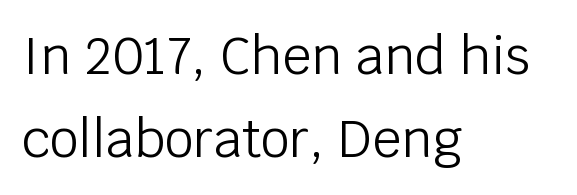
{"serif": "no", "italic": "no", "bold": "no", "weight": "light", "width": "normal", "stroke_contrast": "low", "x_height": "large", "monospaced": "no", "underline": "no", "align": "left", "line_spacing": "normal", "line_spacing_ratio": 1.63, "letter_spacing": "normal", "letter_spacing_em": 0.0, "glyph_px": 51}
